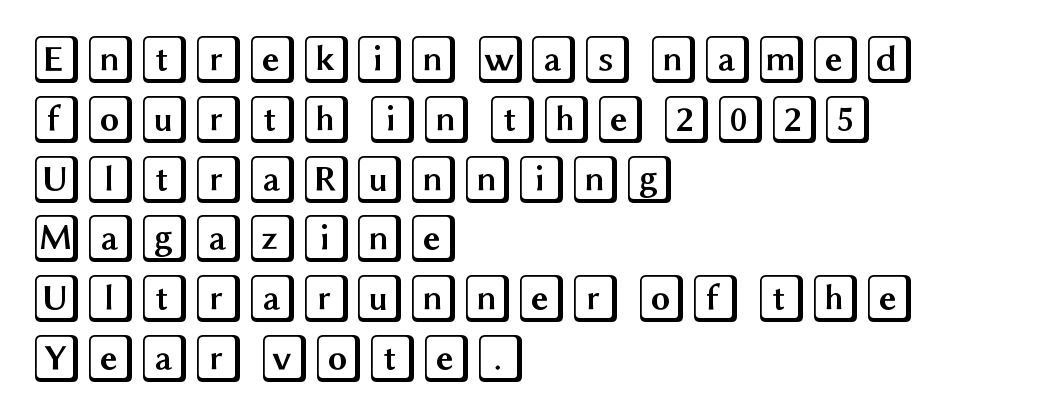
The image shows 49 px wide type, upright; set left-aligned, line spacing 1.22x, normal letter spacing, not underlined; a large x-height.
